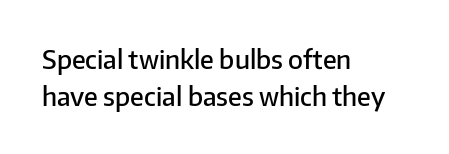
Successive baselines arrive at the customary interval. What weight is shown? A semibold, between regular and bold. The baseline area is clear. Compared with typical body copy, the letter spacing here is the same. When letters stand straight like this, we call the style roman or upright.
